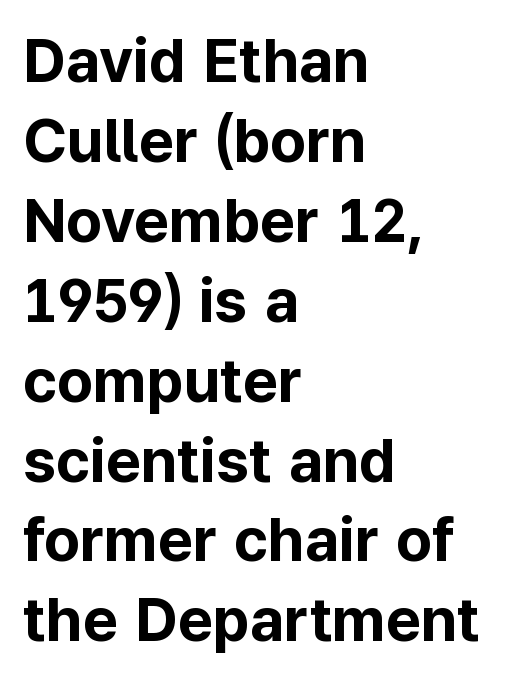
{"serif": "no", "italic": "no", "bold": "yes", "weight": "bold", "width": "normal", "stroke_contrast": "low", "x_height": "medium", "monospaced": "no", "underline": "no", "align": "left", "line_spacing": "normal", "line_spacing_ratio": 1.31, "letter_spacing": "normal", "letter_spacing_em": 0.0, "glyph_px": 61}
